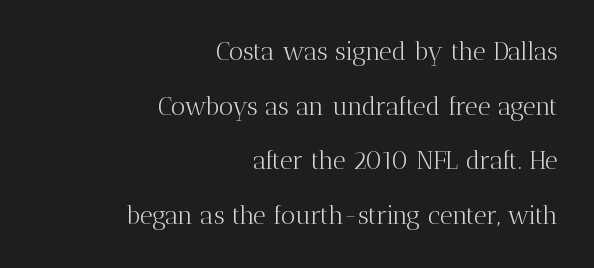
{"italic": "no", "bold": "no", "underline": "no", "align": "right", "line_spacing": "loose", "line_spacing_ratio": 2.19, "letter_spacing": "normal", "letter_spacing_em": 0.0, "glyph_px": 25}
